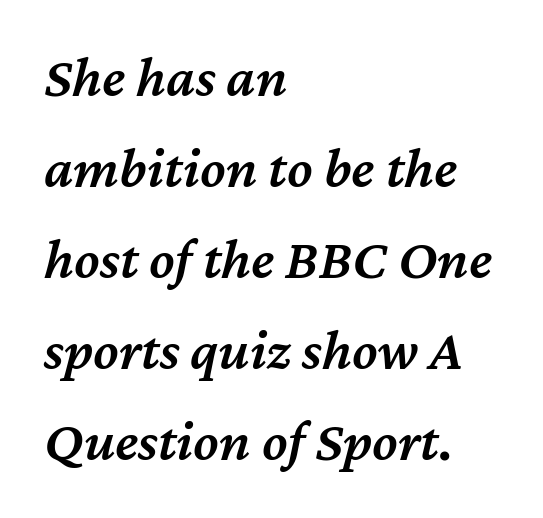
Its strokes are somewhat broadened, the hallmark of semibold type. The tracking reads as untouched default to a designer's eye. When letters slant like this, we call the style italic. The rendering anchors every line to the left-hand side.
